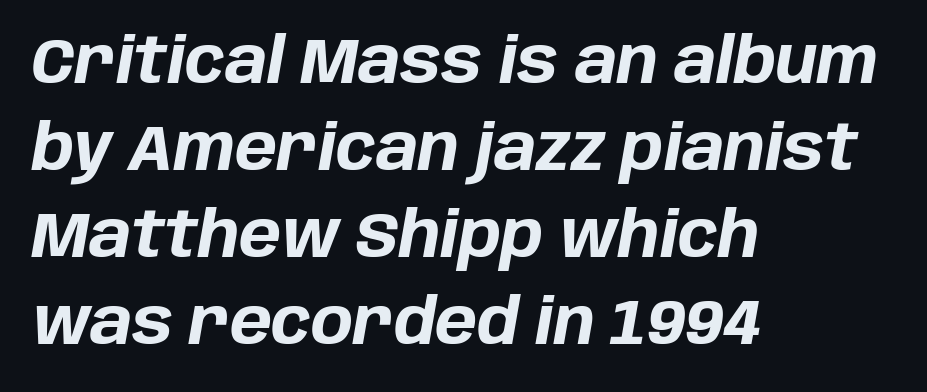
The image shows 63 px bold type, italic (leaning right); set left-aligned, normal line spacing (1.38x), normal letter spacing, not underlined; low stroke contrast and a large x-height.
